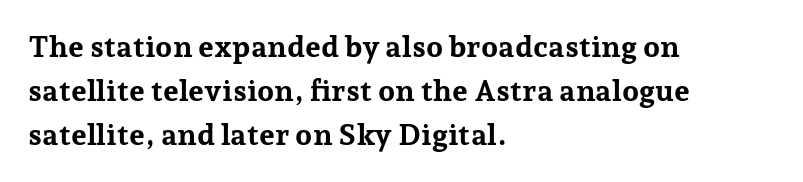
The image shows 30 px bold serif type, upright; set left-aligned, normal line spacing (1.47x), normal letter spacing, not underlined; low stroke contrast and a medium x-height.
